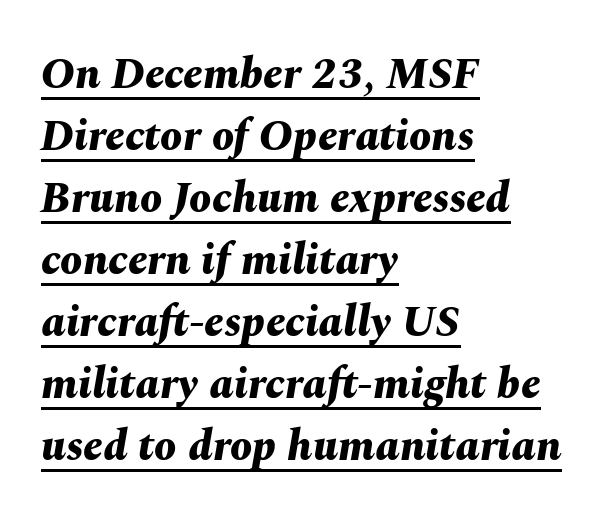
Underline: present. The typesetter chose a ragged-right arrangement here. The passage shown is typed in a proportional face where columns would drift. How would I describe the line gaps? Plain and ordinary. Letter spacing: default. Weight: bold.
